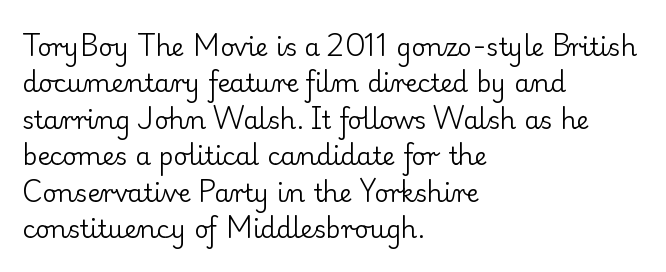
In terms of posture, this sample is upright. The passage shown has conventional tracking throughout. The zone under the glyphs is completely vacant. The lines are quadded left. These glyphs show unthickened strokes, regular width or finer. Rows of type keep a routine distance in the vertical direction.
